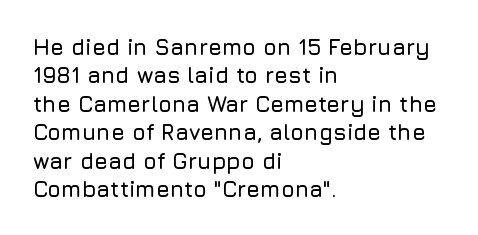
{"italic": "no", "underline": "no", "align": "left", "line_spacing": "normal", "line_spacing_ratio": 1.29, "letter_spacing": "normal", "letter_spacing_em": 0.0, "glyph_px": 22}
